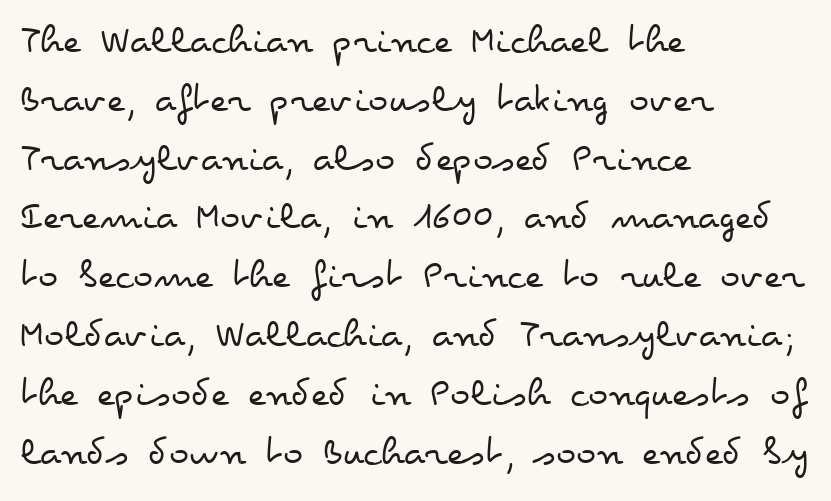
Q: Is the text bold? A: No.
Q: Is the text italic (slanted)? A: No, it is upright.
Q: Is the text underlined? A: No.
Q: How is the paragraph aligned? A: Left-aligned.
Q: Is the spacing between letters normal or unusually wide? A: Normal.
Q: Is the spacing between lines tight, normal or loose? A: Normal.
Q: Width (condensed, normal, or wide)? A: Wide.
Q: Stroke contrast? A: Low.
Q: x-height? A: Small.
Q: Monospaced? A: No.
